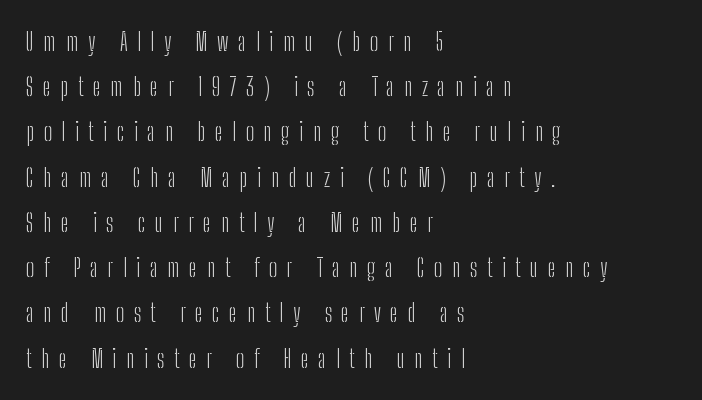
{"italic": "no", "bold": "no", "underline": "no", "align": "left", "line_spacing_ratio": 1.81, "letter_spacing": "wide", "letter_spacing_em": 0.38, "glyph_px": 25}
